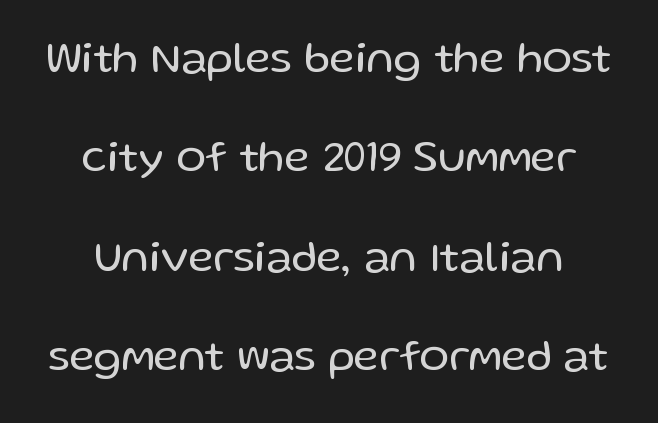
{"serif": "no", "italic": "no", "bold": "no", "weight": "regular", "width": "normal", "stroke_contrast": "low", "x_height": "medium", "monospaced": "no", "underline": "no", "line_spacing": "loose", "line_spacing_ratio": 2.26, "letter_spacing": "normal", "letter_spacing_em": 0.0, "glyph_px": 44}
